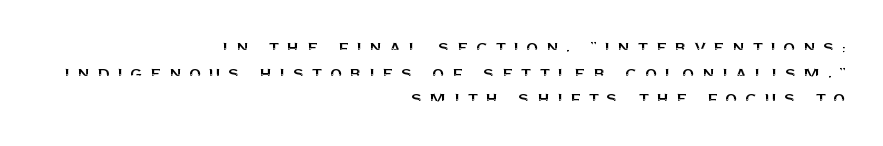
{"italic": "no", "underline": "no", "align": "right", "line_spacing": "normal", "line_spacing_ratio": 1.28, "letter_spacing": "wide", "letter_spacing_em": 0.35, "glyph_px": 20}
